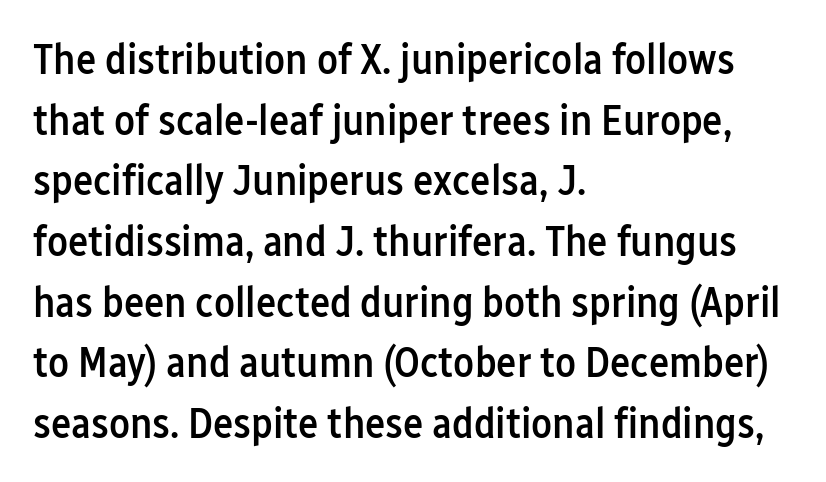
The letters advance in unequal steps, a hallmark of proportional type. In terms of letterform style, serifs are entirely absent. Does the copy run flush right? No — it runs flush left. It's the straight-up-and-down kind of type. Compared with typical body copy, the letter spacing here is the same.
